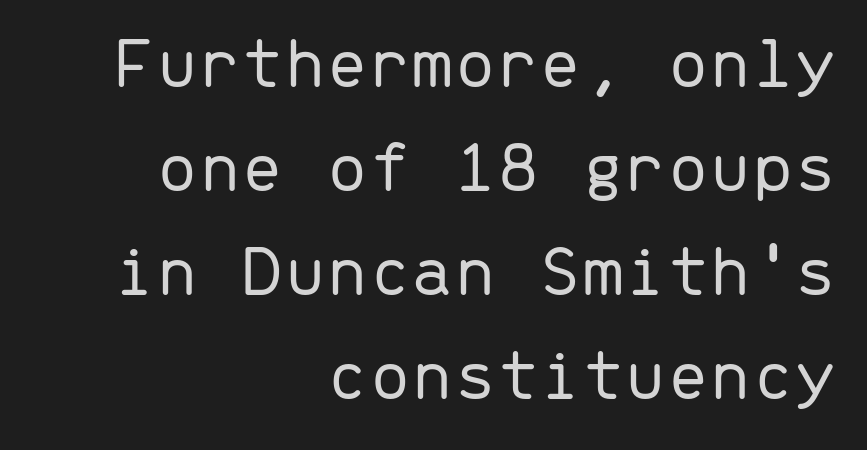
The image shows 76 px light sans-serif type, upright, monospaced; set right-aligned, normal line spacing (1.37x), normal letter spacing, not underlined; low stroke contrast and a medium x-height.
